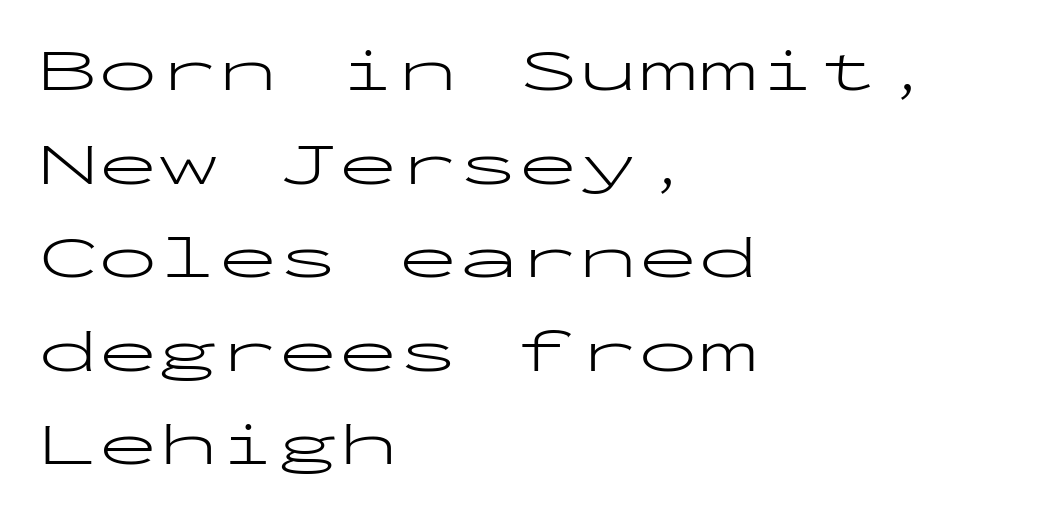
{"serif": "no", "italic": "no", "bold": "no", "weight": "light", "width": "wide", "stroke_contrast": "low", "x_height": "medium", "monospaced": "yes", "underline": "no", "align": "left", "line_spacing": "normal", "line_spacing_ratio": 1.56, "letter_spacing": "normal", "letter_spacing_em": 0.0, "glyph_px": 60}
